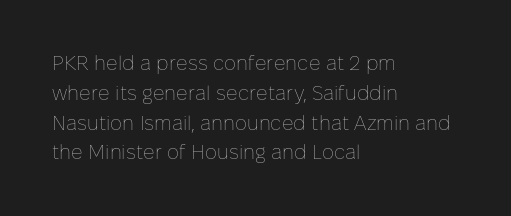
{"italic": "no", "bold": "no", "underline": "no", "align": "left", "line_spacing": "normal", "line_spacing_ratio": 1.49, "letter_spacing": "normal", "letter_spacing_em": 0.0, "glyph_px": 20}
